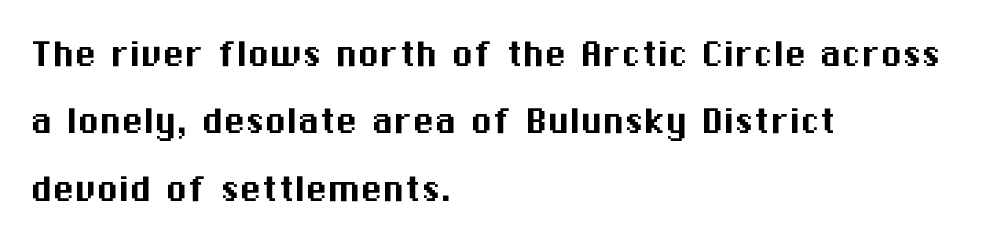
The image shows 44 px sans-serif type, upright; set left-aligned, normal line spacing (1.53x), normal letter spacing, not underlined; medium stroke contrast and a medium x-height.
